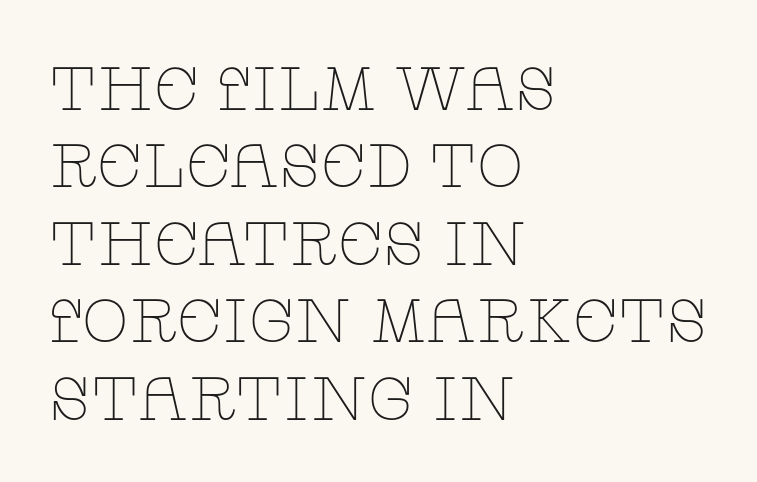
The image shows 61 px thin, wide serif type, upright; set left-aligned, normal line spacing (1.27x), normal letter spacing, not underlined; low stroke contrast and a large x-height.
